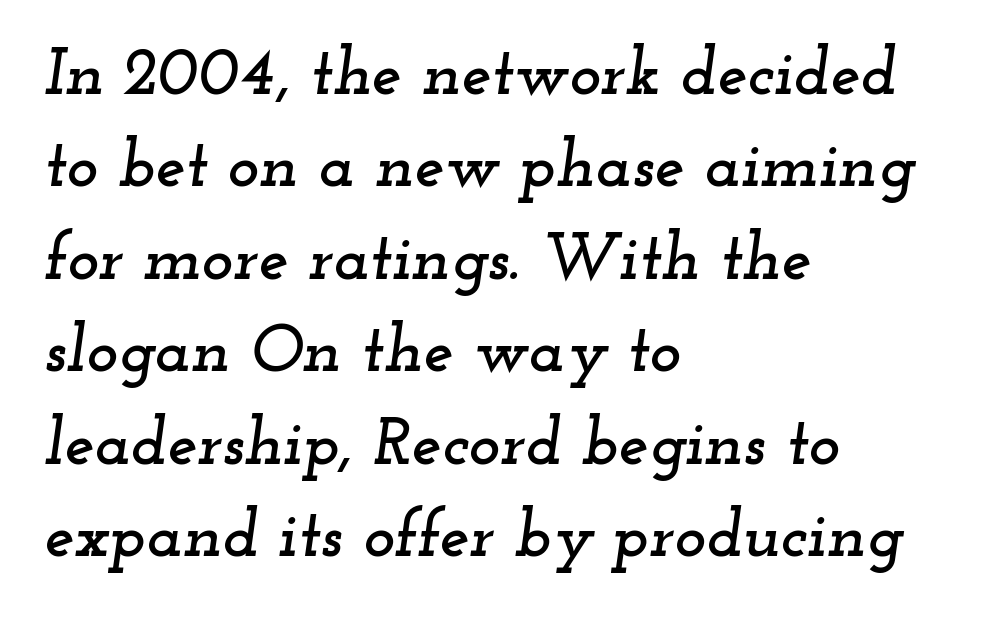
Q: Is the text italic (slanted)? A: Yes, it leans right by about 12 degrees.
Q: Is the typeface a serif or a sans-serif typeface? A: Serif.
Q: Is the text underlined? A: No.
Q: How is the paragraph aligned? A: Left-aligned.
Q: Is the spacing between letters normal or unusually wide? A: Normal.
Q: Is the spacing between lines tight, normal or loose? A: Normal.
Q: Width (condensed, normal, or wide)? A: Wide.
Q: Stroke contrast? A: Low.
Q: x-height? A: Small.
Q: Monospaced? A: No.
